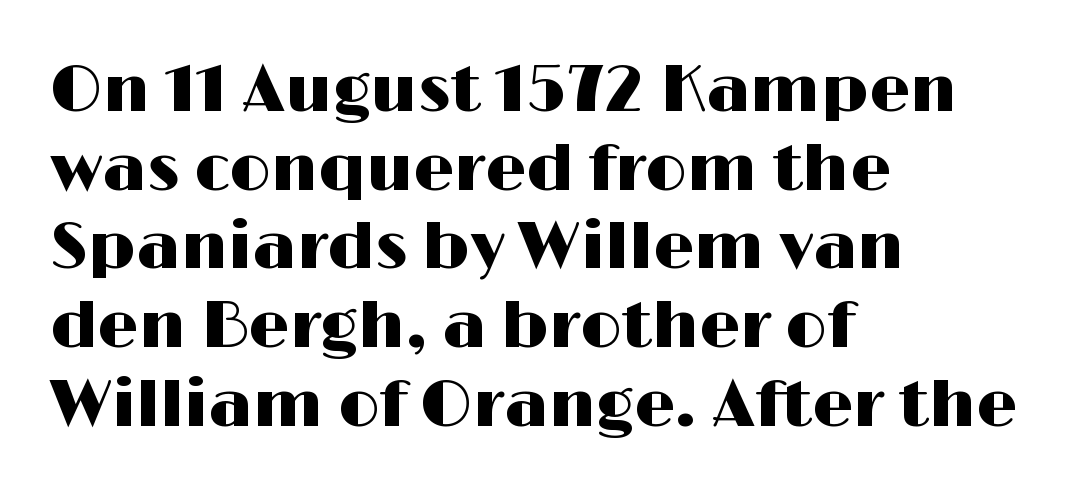
The image shows 65 px wide sans-serif type, upright; set left-aligned, line spacing 1.21x, normal letter spacing, not underlined; high stroke contrast and a medium x-height.
